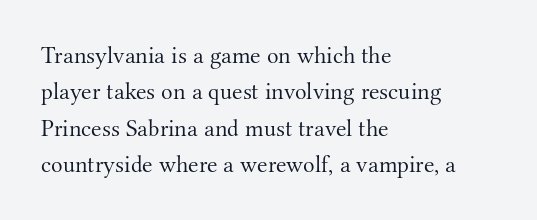
Q: Is the text bold? A: No.
Q: Is the text italic (slanted)? A: No, it is upright.
Q: Is the text underlined? A: No.
Q: How is the paragraph aligned? A: Left-aligned.
Q: Is the spacing between letters normal or unusually wide? A: Normal.
Q: Is the spacing between lines tight, normal or loose? A: Normal.
